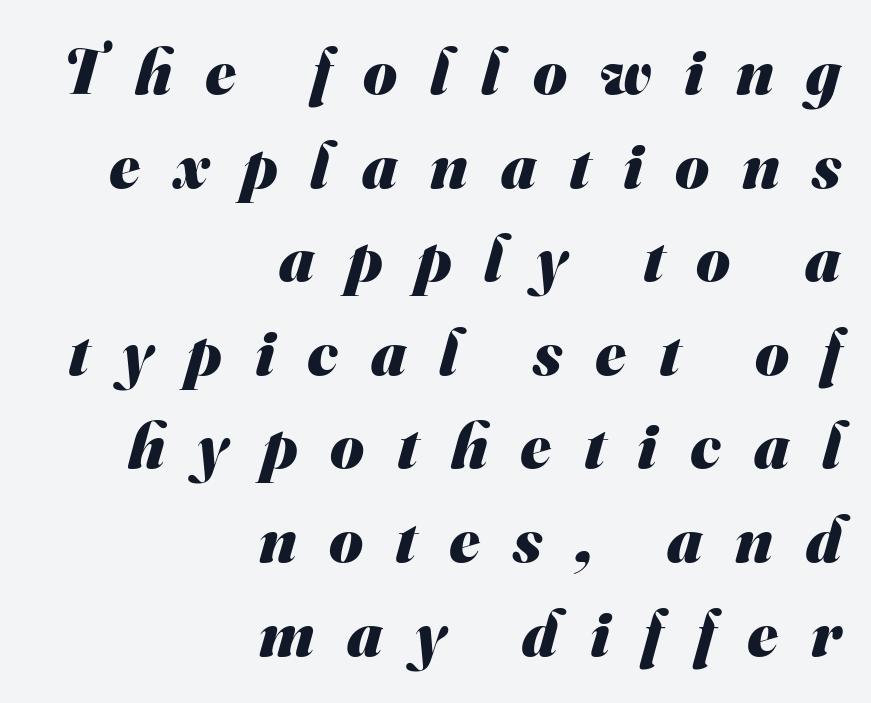
Q: Is the text bold? A: Yes.
Q: Is the typeface a serif or a sans-serif typeface? A: Sans-serif.
Q: Is the text underlined? A: No.
Q: How is the paragraph aligned? A: Right-aligned.
Q: Is the spacing between letters normal or unusually wide? A: Unusually wide.
Q: Is the spacing between lines tight, normal or loose? A: Normal.
Q: Width (condensed, normal, or wide)? A: Normal.
Q: Stroke contrast? A: Medium.
Q: x-height? A: Small.
Q: Monospaced? A: No.
